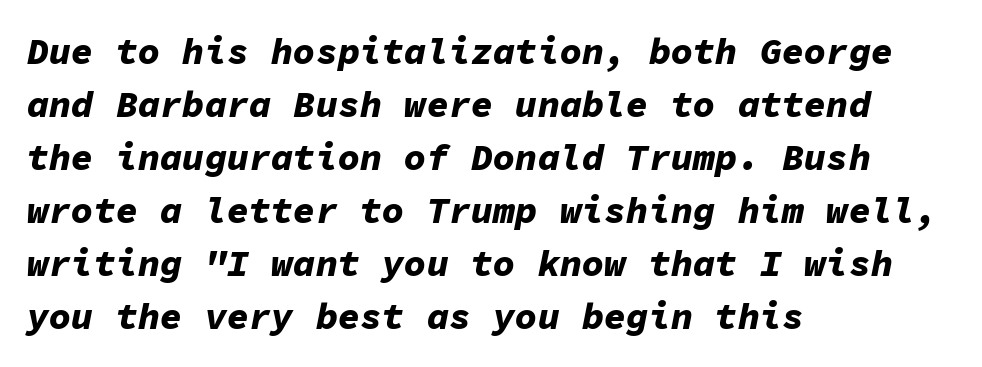
Q: Is the text bold? A: Yes.
Q: Is the text italic (slanted)? A: Yes, it leans right by about 11 degrees.
Q: Is the text underlined? A: No.
Q: How is the paragraph aligned? A: Left-aligned.
Q: Is the spacing between letters normal or unusually wide? A: Normal.
Q: Is the spacing between lines tight, normal or loose? A: Normal.
Q: Width (condensed, normal, or wide)? A: Normal.
Q: Stroke contrast? A: Low.
Q: x-height? A: Medium.
Q: Monospaced? A: Yes.
